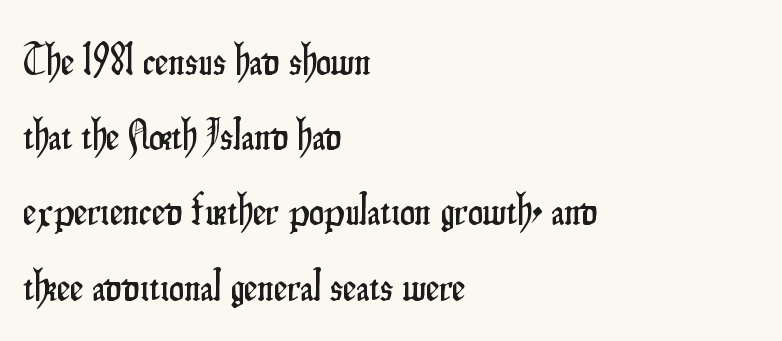
Q: Is the text italic (slanted)? A: No, it is upright.
Q: Is the typeface a serif or a sans-serif typeface? A: Sans-serif.
Q: Is the text underlined? A: No.
Q: How is the paragraph aligned? A: Left-aligned.
Q: Is the spacing between letters normal or unusually wide? A: Normal.
Q: Width (condensed, normal, or wide)? A: Condensed.
Q: Stroke contrast? A: Low.
Q: x-height? A: Small.
Q: Monospaced? A: No.
